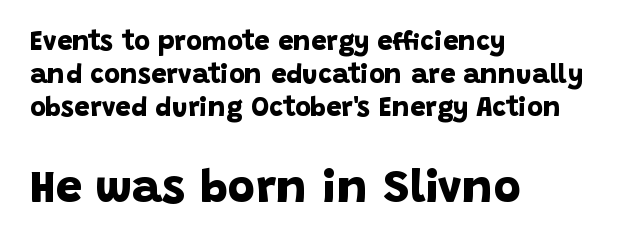
Q: Is the text bold? A: Yes.
Q: Is the typeface a serif or a sans-serif typeface? A: Sans-serif.
Q: Is the text underlined? A: No.
Q: How is the paragraph aligned? A: Left-aligned.
Q: Is the spacing between letters normal or unusually wide? A: Normal.
Q: Which block of text is set in a larger size, the first (top) or the second (bottom)? A: The second (bottom) one.
Q: Width (condensed, normal, or wide)? A: Normal.
Q: Stroke contrast? A: Low.
Q: x-height? A: Large.
Q: Monospaced? A: No.
